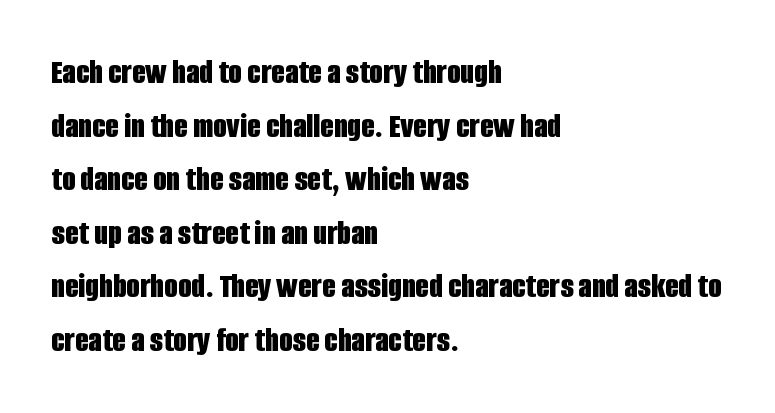
Q: Is the text bold? A: Yes.
Q: Is the text italic (slanted)? A: No, it is upright.
Q: Is the typeface a serif or a sans-serif typeface? A: Sans-serif.
Q: Is the text underlined? A: No.
Q: How is the paragraph aligned? A: Left-aligned.
Q: Is the spacing between letters normal or unusually wide? A: Normal.
Q: Is the spacing between lines tight, normal or loose? A: Normal.
Q: Width (condensed, normal, or wide)? A: Condensed.
Q: Stroke contrast? A: Low.
Q: x-height? A: Large.
Q: Monospaced? A: No.
